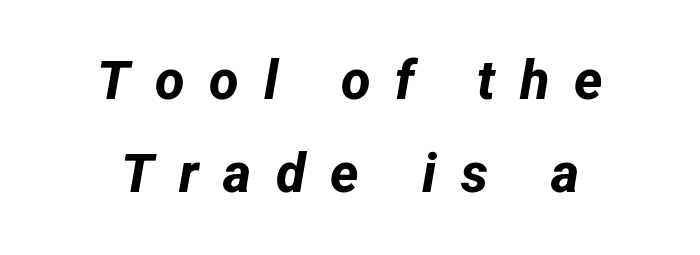
The horizontal fit of the characters is loose and conspicuously gappy. The lines in this sample share a center point and differ in where they start and stop. The type family on display is of the sans-serif kind. Proportional: the letters do not fall into vertical columns. The foot of each line stays bare and open. A full-strength bold gives these letters their thick strokes.
